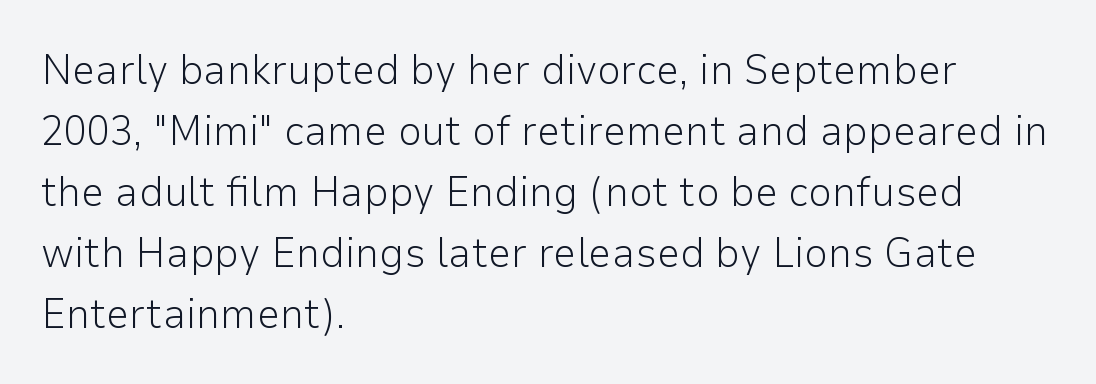
The type sits square on the baseline with zero lean. The passage shown is not underscored anywhere. The leading is moderate, giving the passage an even texture. Layout note: lines flush left. The horizontal fit of the characters is conventional and even.
